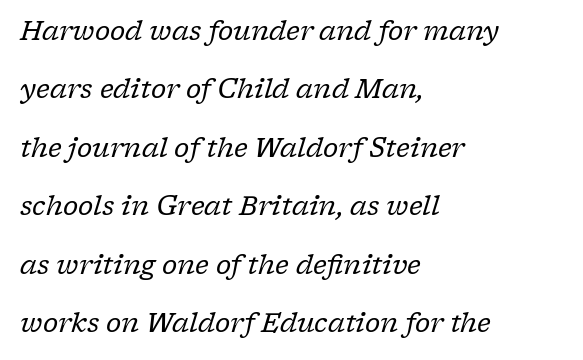
The image shows 26 px text type, italic (leaning right); set left-aligned, loose line spacing (2.25x), normal letter spacing, not underlined.
